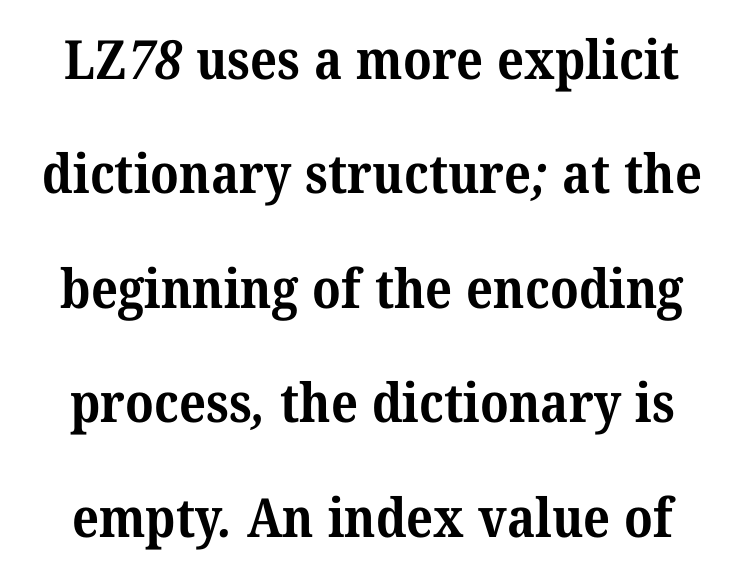
{"serif": "yes", "bold": "yes", "weight": "bold", "width": "normal", "stroke_contrast": "medium", "x_height": "medium", "monospaced": "no", "underline": "no", "line_spacing": "loose", "line_spacing_ratio": 2.12, "letter_spacing": "normal", "letter_spacing_em": 0.0, "glyph_px": 54}
